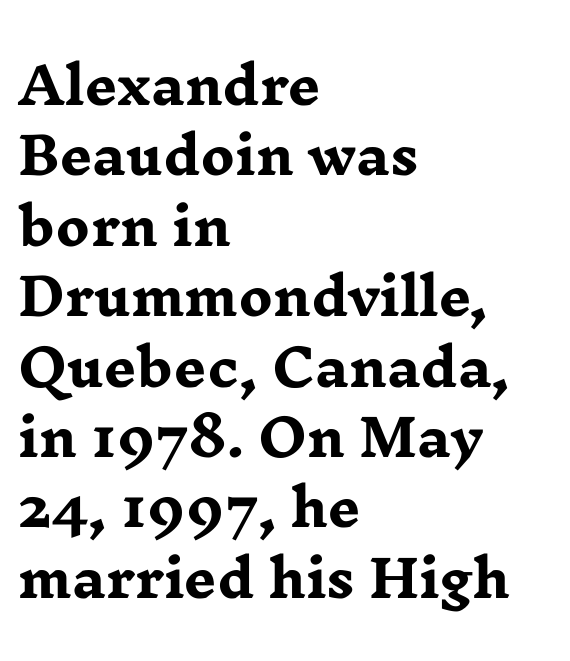
The image shows 51 px heavy, wide serif type, upright; set left-aligned, normal line spacing (1.38x), normal letter spacing, not underlined; low stroke contrast and a medium x-height.
